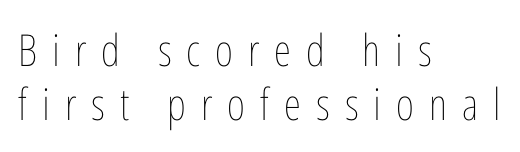
{"italic": "no", "bold": "no", "weight": "thin", "width": "condensed", "stroke_contrast": "low", "x_height": "medium", "monospaced": "no", "underline": "no", "align": "left", "line_spacing_ratio": 1.23, "letter_spacing": "wide", "letter_spacing_em": 0.34, "glyph_px": 44}
